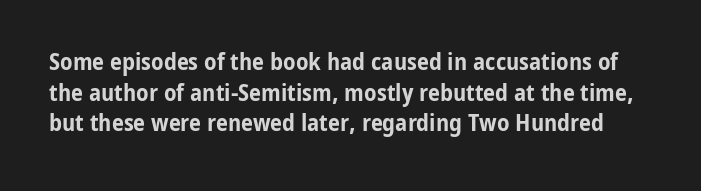
The image shows 24 px bold type, upright; set normal line spacing (1.28x), normal letter spacing, not underlined.
